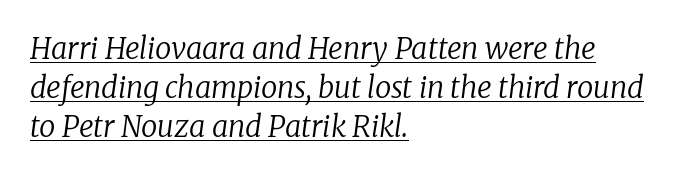
The image shows 29 px regular-weight serif type, italic (leaning right); set left-aligned, normal line spacing (1.34x), normal letter spacing, underlined; low stroke contrast and a medium x-height.
